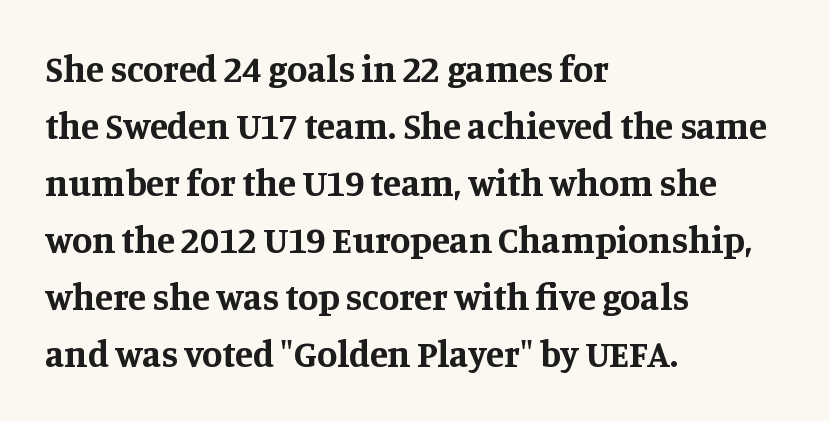
{"serif": "yes", "italic": "no", "bold": "yes", "weight": "bold", "width": "normal", "stroke_contrast": "medium", "x_height": "large", "monospaced": "no", "underline": "no", "align": "left", "line_spacing": "normal", "line_spacing_ratio": 1.54, "letter_spacing": "normal", "letter_spacing_em": 0.0, "glyph_px": 37}
